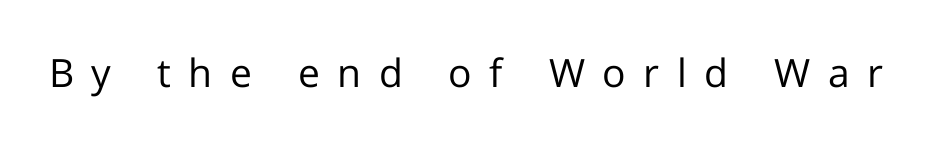
Q: Is the text bold? A: No.
Q: Is the text italic (slanted)? A: No, it is upright.
Q: Is the typeface a serif or a sans-serif typeface? A: Sans-serif.
Q: Is the text underlined? A: No.
Q: Is the spacing between letters normal or unusually wide? A: Unusually wide.
Q: Width (condensed, normal, or wide)? A: Normal.
Q: Stroke contrast? A: Low.
Q: x-height? A: Medium.
Q: Monospaced? A: No.
